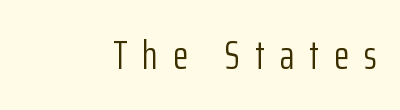
Q: Is the text bold? A: No.
Q: Is the text italic (slanted)? A: No, it is upright.
Q: Is the typeface a serif or a sans-serif typeface? A: Sans-serif.
Q: Is the text underlined? A: No.
Q: How is the paragraph aligned? A: Right-aligned.
Q: Is the spacing between letters normal or unusually wide? A: Unusually wide.
Q: Width (condensed, normal, or wide)? A: Condensed.
Q: Stroke contrast? A: Low.
Q: x-height? A: Medium.
Q: Monospaced? A: No.
